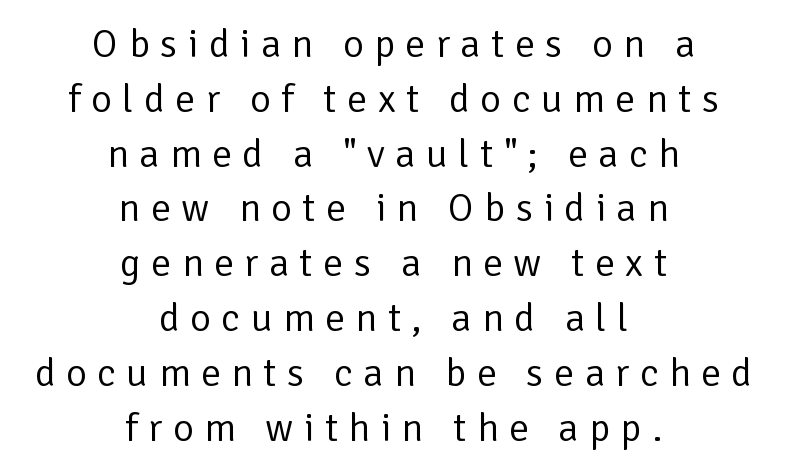
The image shows 40 px regular-weight sans-serif type, upright; set centered, normal line spacing (1.37x), unusually wide letter spacing (+0.26 em), not underlined; low stroke contrast and a medium x-height.
